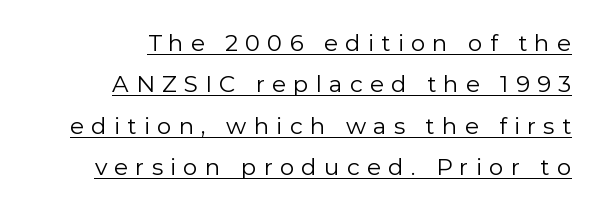
The strokes are not fattened; the text isn't bold. The type sits square on the baseline with zero lean. The string is rendered with underlining switched on. The compositor pushed each line to the right boundary. There is plenty of visible air inserted between adjacent glyphs.
